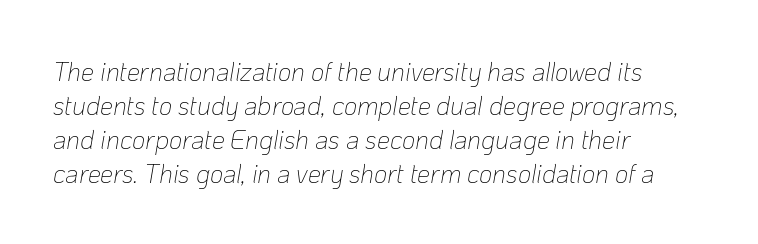
The image shows 26 px text type, italic (leaning right); set left-aligned, normal line spacing (1.31x), normal letter spacing, not underlined.
